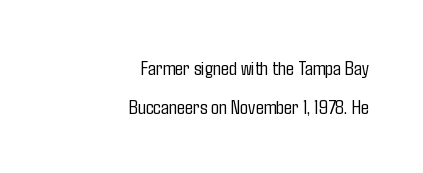
The image shows 21 px text type, upright; set right-aligned, line spacing 1.85x, normal letter spacing, not underlined.
